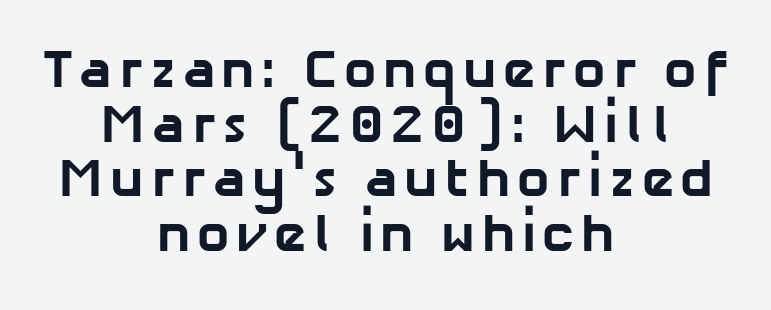
Q: Is the text bold? A: Yes.
Q: Is the typeface a serif or a sans-serif typeface? A: Sans-serif.
Q: Is the text underlined? A: No.
Q: How is the paragraph aligned? A: Centered.
Q: Is the spacing between lines tight, normal or loose? A: Tight.
Q: Width (condensed, normal, or wide)? A: Normal.
Q: Stroke contrast? A: Low.
Q: x-height? A: Medium.
Q: Monospaced? A: No.
